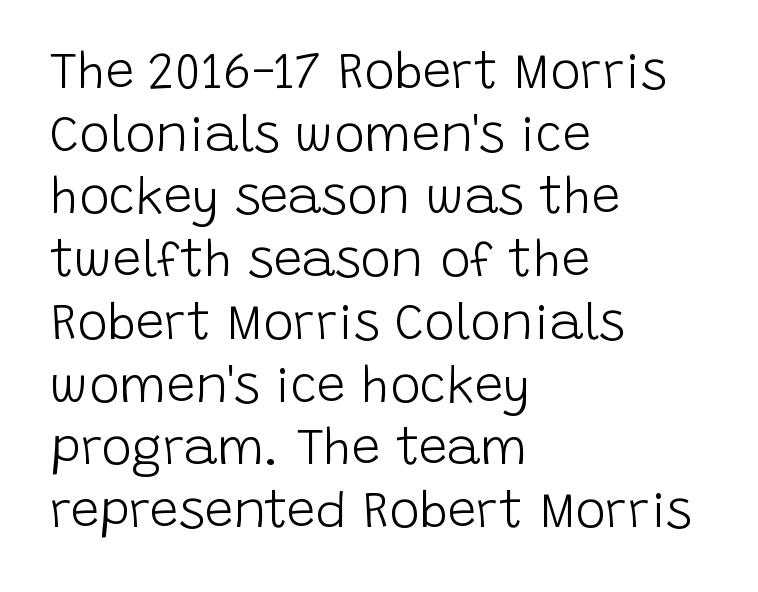
The image shows 51 px light sans-serif type, upright; set left-aligned, line spacing 1.23x, normal letter spacing, not underlined; low stroke contrast and a large x-height.
